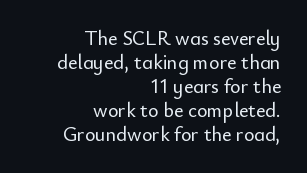
Q: Is the text italic (slanted)? A: No, it is upright.
Q: Is the text underlined? A: No.
Q: How is the paragraph aligned? A: Right-aligned.
Q: Is the spacing between letters normal or unusually wide? A: Normal.
